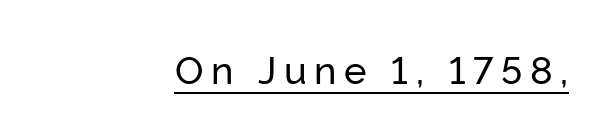
Q: Is the text italic (slanted)? A: No, it is upright.
Q: Is the typeface a serif or a sans-serif typeface? A: Sans-serif.
Q: Is the text underlined? A: Yes.
Q: How is the paragraph aligned? A: Right-aligned.
Q: Is the spacing between letters normal or unusually wide? A: Unusually wide.
Q: Width (condensed, normal, or wide)? A: Normal.
Q: Stroke contrast? A: Low.
Q: x-height? A: Medium.
Q: Monospaced? A: No.
